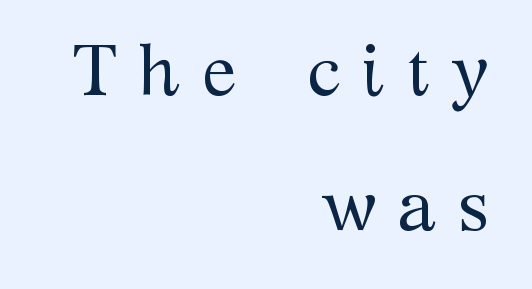
Q: Is the text bold? A: No.
Q: Is the text italic (slanted)? A: No, it is upright.
Q: Is the typeface a serif or a sans-serif typeface? A: Serif.
Q: Is the text underlined? A: No.
Q: How is the paragraph aligned? A: Right-aligned.
Q: Is the spacing between letters normal or unusually wide? A: Unusually wide.
Q: Width (condensed, normal, or wide)? A: Normal.
Q: Stroke contrast? A: Medium.
Q: x-height? A: Medium.
Q: Monospaced? A: No.
